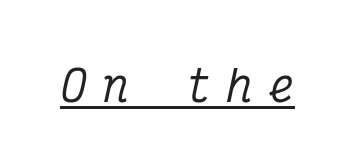
What kind of face is this? One with serifs. The glyphs look as if they've been sheared to an angle. In designer terms, the underline attribute is active on this setting. You could count columns in this text — the font is strictly monospaced. Is the letter spacing exaggerated? Yes — the characters are pushed far apart.
